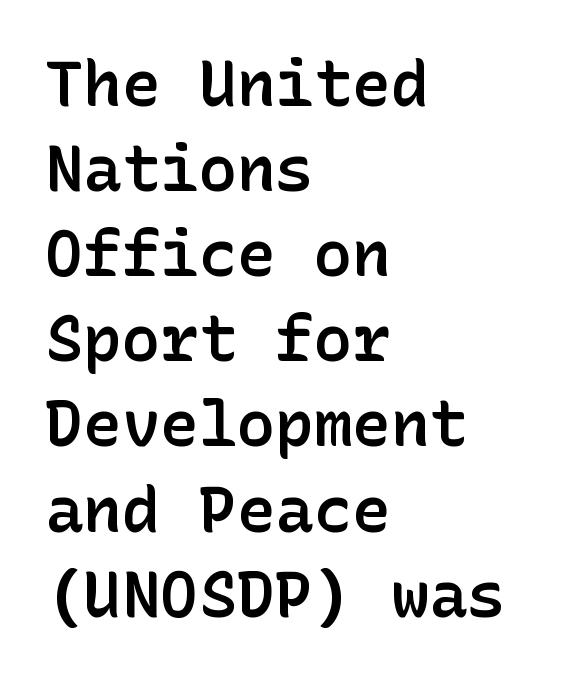
This is roman type, the default non-slanted kind. I'd call this a sans setting — the letters go barefoot. Each row of text sits above clean, open space. In terms of leading, this rendering sits right in the middle. The line texture is even and compact thanks to regular tracking. Every row of glyphs begins at an identical x-position on the left.
